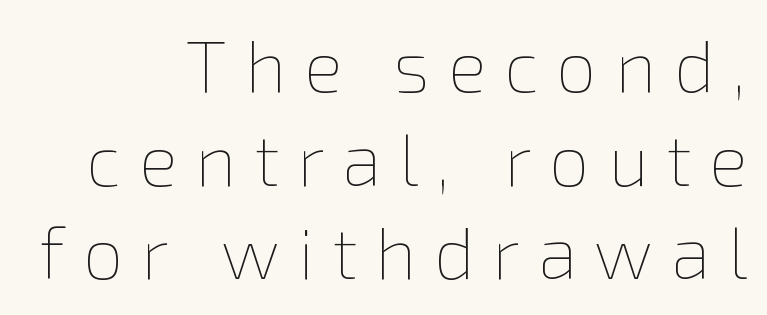
You could not count columns in this text — the font is proportionally spaced. Quick note: not italic, upright. The font sits on the lighter half of the weight spectrum, regular included. This sample keeps an unexceptional amount of space between lines. Glance below the letters and you will spot only blank space. The passage is arranged like a letterhead date or caption credit — flush right.
